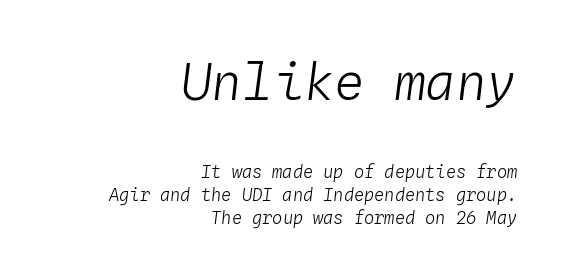
Q: Is the text bold? A: No.
Q: Is the text italic (slanted)? A: Yes, it leans right by about 4 degrees.
Q: Is the text underlined? A: No.
Q: How is the paragraph aligned? A: Right-aligned.
Q: Is the spacing between letters normal or unusually wide? A: Normal.
Q: Is the spacing between lines tight, normal or loose? A: Normal.
Q: Which block of text is set in a larger size, the first (top) or the second (bottom)? A: The first (top) one.
Q: Width (condensed, normal, or wide)? A: Normal.
Q: Stroke contrast? A: Low.
Q: x-height? A: Medium.
Q: Monospaced? A: Yes.
